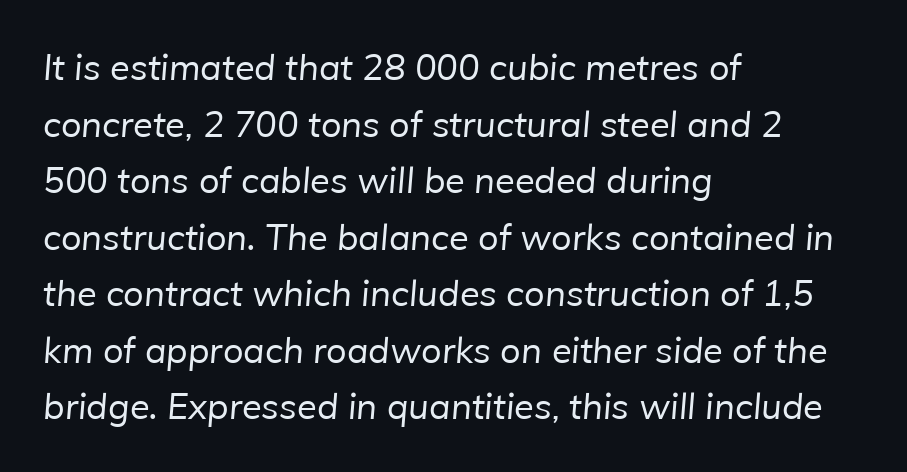
Check under the words: just untouched page. The designer left line spacing at the default. You can tell from the bare stems that sans-serif type was used. In terms of letterspacing, this is plain default setting. Notice how the passage keeps a crisp vertical edge on the left only. Is the type heavy? It reads as light-to-regular instead.
